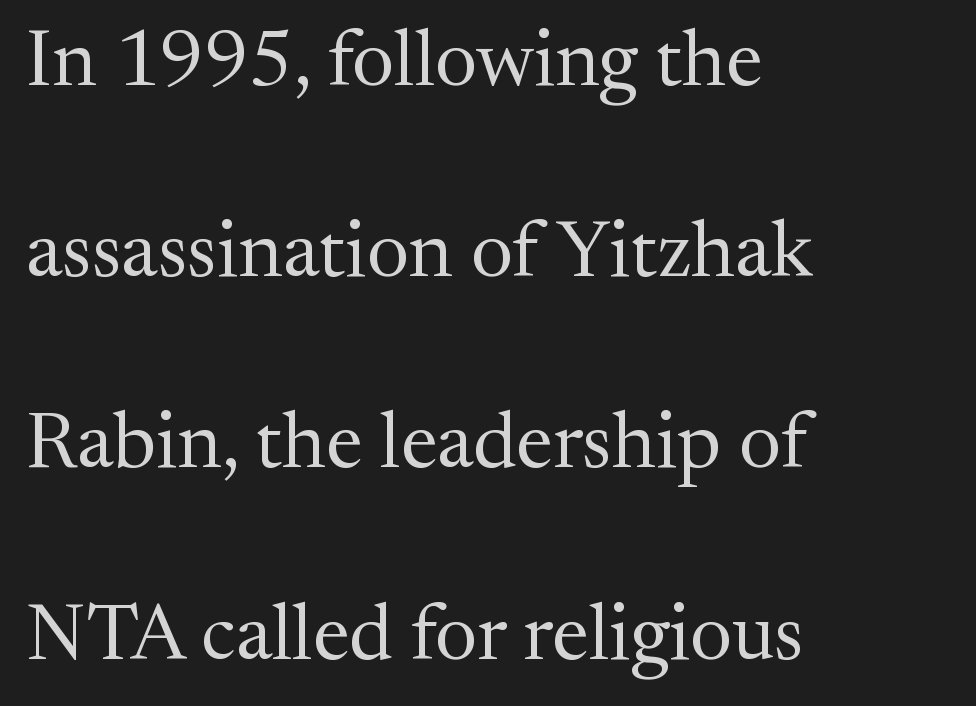
The image shows 79 px regular-weight serif type, upright; set left-aligned, loose line spacing (2.42x), normal letter spacing, not underlined; medium stroke contrast and a medium x-height.
